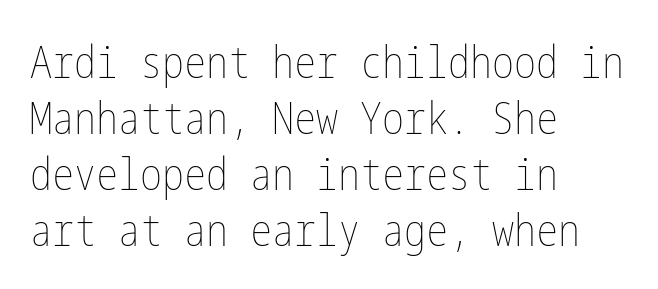
The image shows 44 px thin, condensed type, upright; set left-aligned, normal line spacing (1.27x), normal letter spacing, not underlined; low stroke contrast and a medium x-height.
